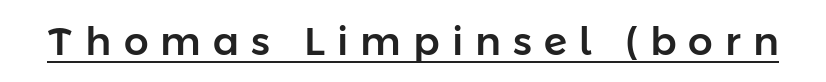
The image shows 39 px sans-serif type, upright; set unusually wide letter spacing (+0.31 em), underlined; low stroke contrast and a medium x-height.
